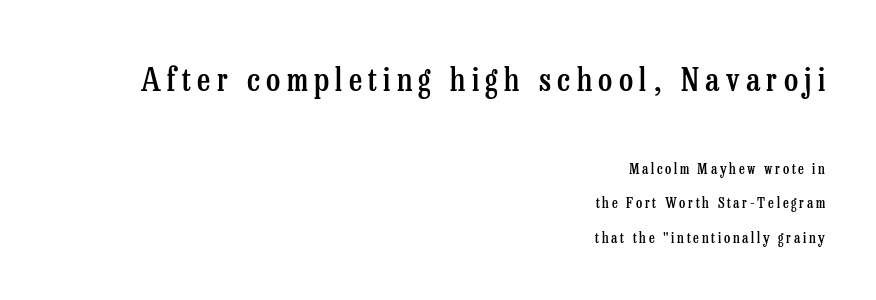
The image shows 32 px semibold, condensed serif type, upright; set right-aligned, loose line spacing (2.47x), unusually wide letter spacing (+0.2 em), not underlined; the first (top) block is 2.29x larger; low stroke contrast and a medium x-height.
